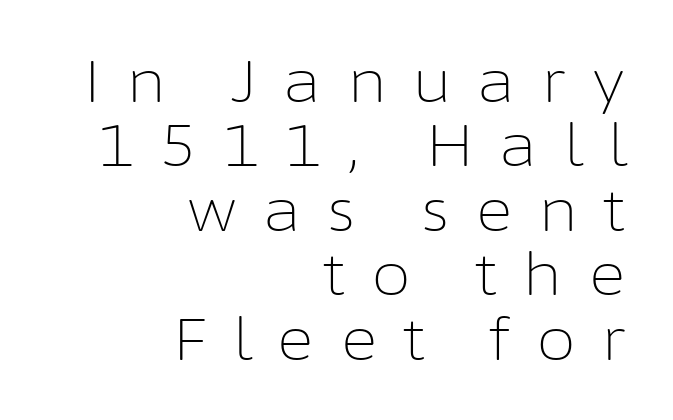
Q: Is the text bold? A: No.
Q: Is the text italic (slanted)? A: No, it is upright.
Q: Is the typeface a serif or a sans-serif typeface? A: Sans-serif.
Q: Is the text underlined? A: No.
Q: How is the paragraph aligned? A: Right-aligned.
Q: Is the spacing between letters normal or unusually wide? A: Unusually wide.
Q: Is the spacing between lines tight, normal or loose? A: Tight.
Q: Width (condensed, normal, or wide)? A: Normal.
Q: Stroke contrast? A: Low.
Q: x-height? A: Medium.
Q: Monospaced? A: No.
